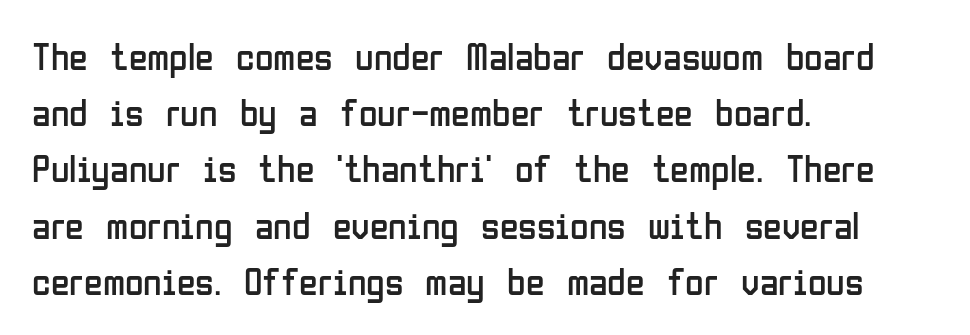
The image shows 38 px regular-weight, condensed sans-serif type, upright; set left-aligned, normal line spacing (1.48x), normal letter spacing, not underlined; low stroke contrast and a medium x-height.
